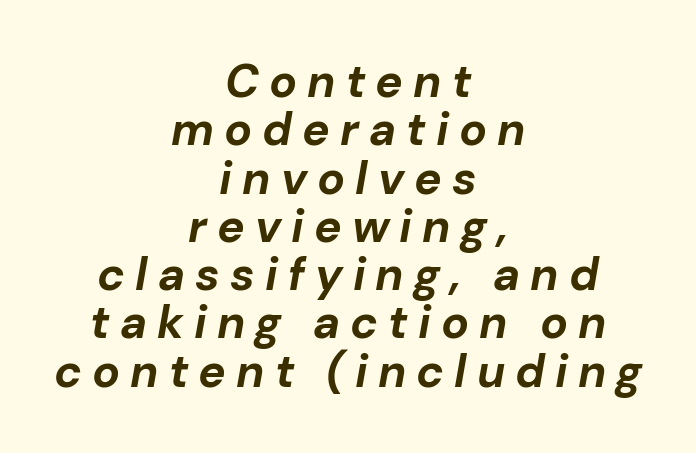
The image shows 46 px bold type, italic (leaning right); set centered, tight line spacing (1.05x), unusually wide letter spacing (+0.22 em), not underlined; low stroke contrast and a medium x-height.
